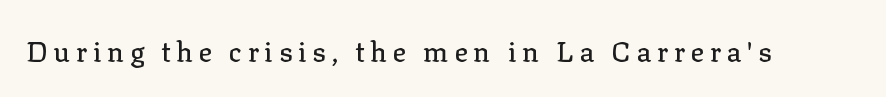
Q: Is the text italic (slanted)? A: No, it is upright.
Q: Is the typeface a serif or a sans-serif typeface? A: Serif.
Q: Is the text underlined? A: No.
Q: Is the spacing between letters normal or unusually wide? A: Unusually wide.
Q: Width (condensed, normal, or wide)? A: Normal.
Q: Stroke contrast? A: Low.
Q: x-height? A: Medium.
Q: Monospaced? A: No.
